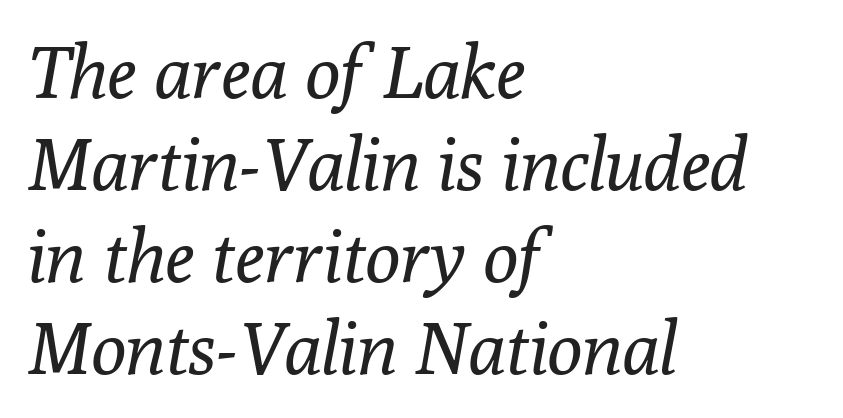
The image shows 73 px regular-weight serif type, italic (leaning right); set left-aligned, normal line spacing (1.26x), normal letter spacing, not underlined; low stroke contrast and a medium x-height.
